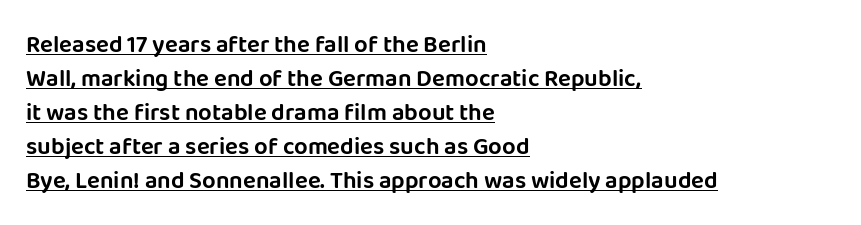
Q: Is the text italic (slanted)? A: No, it is upright.
Q: Is the text underlined? A: Yes.
Q: How is the paragraph aligned? A: Left-aligned.
Q: Is the spacing between letters normal or unusually wide? A: Normal.
Q: Is the spacing between lines tight, normal or loose? A: Normal.
